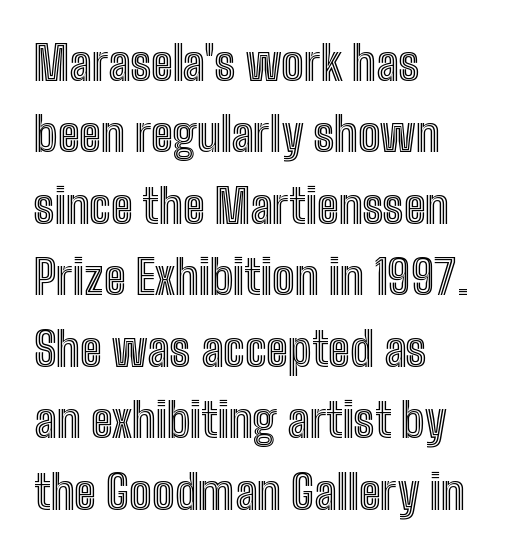
Q: Is the text italic (slanted)? A: No, it is upright.
Q: Is the text underlined? A: No.
Q: How is the paragraph aligned? A: Left-aligned.
Q: Is the spacing between letters normal or unusually wide? A: Normal.
Q: Is the spacing between lines tight, normal or loose? A: Normal.
Q: Width (condensed, normal, or wide)? A: Condensed.
Q: x-height? A: Medium.
Q: Monospaced? A: No.
